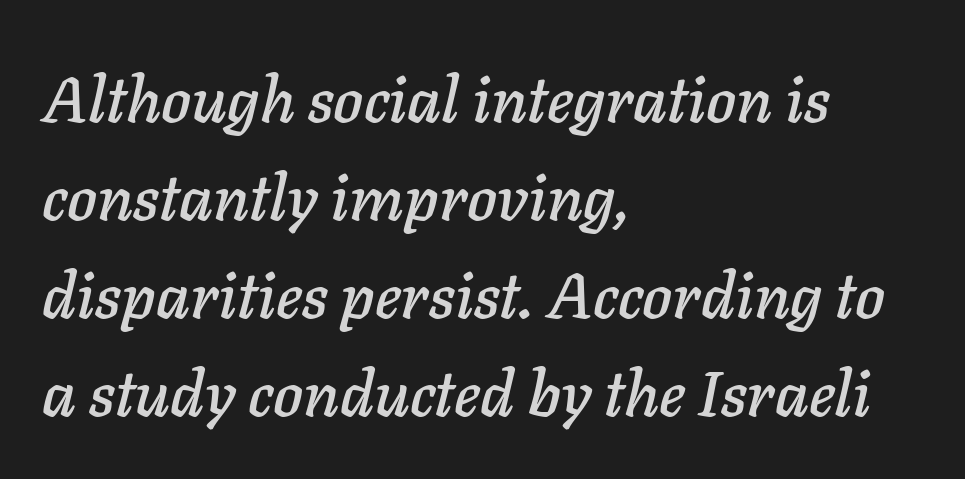
The image shows 64 px text type, italic (leaning right); set left-aligned, normal line spacing (1.53x), normal letter spacing, not underlined; low stroke contrast and a medium x-height.
